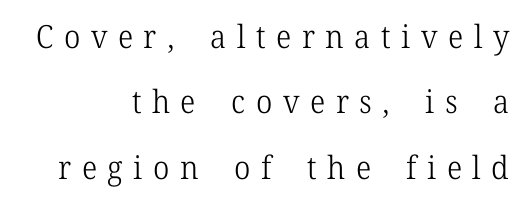
A typesetter would label this face a serif. The face used here is proportionally spaced, like ordinary book or web type. The area under the type is left untouched. The face used here is rendered with a markedly widened letterfit. Loosely led — the rows are spread out.
